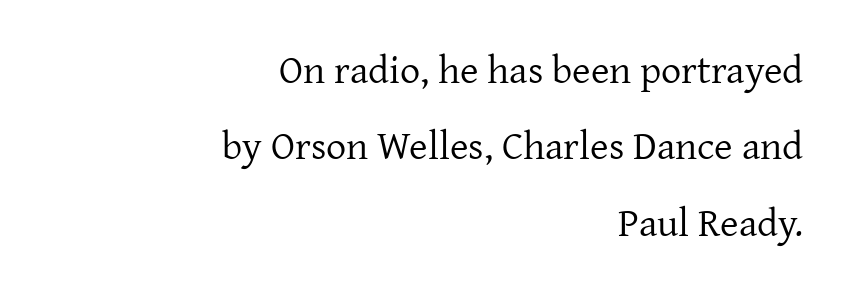
The image shows 40 px regular-weight serif type, upright; set right-aligned, loose line spacing (1.91x), normal letter spacing, not underlined; low stroke contrast and a medium x-height.
